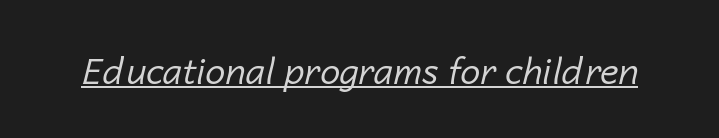
The image shows 36 px regular-weight type, italic (leaning right); set normal letter spacing, underlined; low stroke contrast and a medium x-height.
